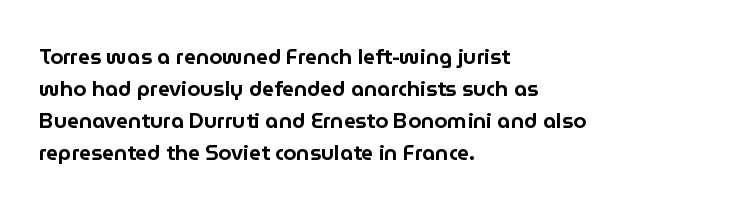
{"italic": "no", "underline": "no", "align": "left", "line_spacing": "normal", "line_spacing_ratio": 1.53, "letter_spacing": "normal", "letter_spacing_em": 0.0, "glyph_px": 21}
